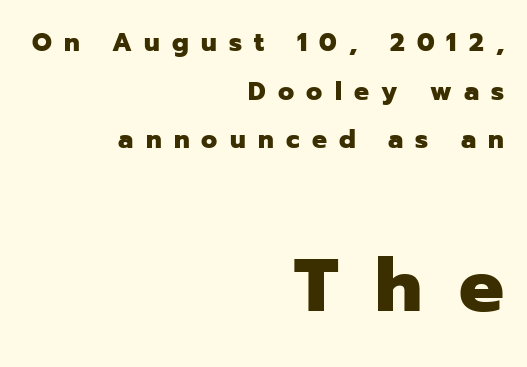
The image shows 75 px heavy sans-serif type, upright; set right-aligned, loose line spacing (1.95x), unusually wide letter spacing (+0.49 em), not underlined; the second (bottom) block is 3.0x larger; low stroke contrast and a medium x-height.
